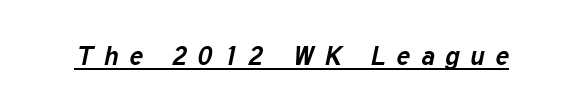
{"italic": "yes", "lean": "right", "slant_degrees": 12, "bold": "yes", "underline": "yes", "letter_spacing": "wide", "letter_spacing_em": 0.41, "glyph_px": 26}
